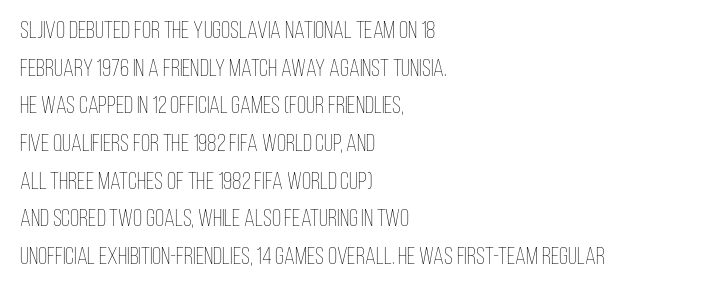
The image shows 24 px text type, upright; set left-aligned, normal line spacing (1.57x), normal letter spacing, not underlined.
